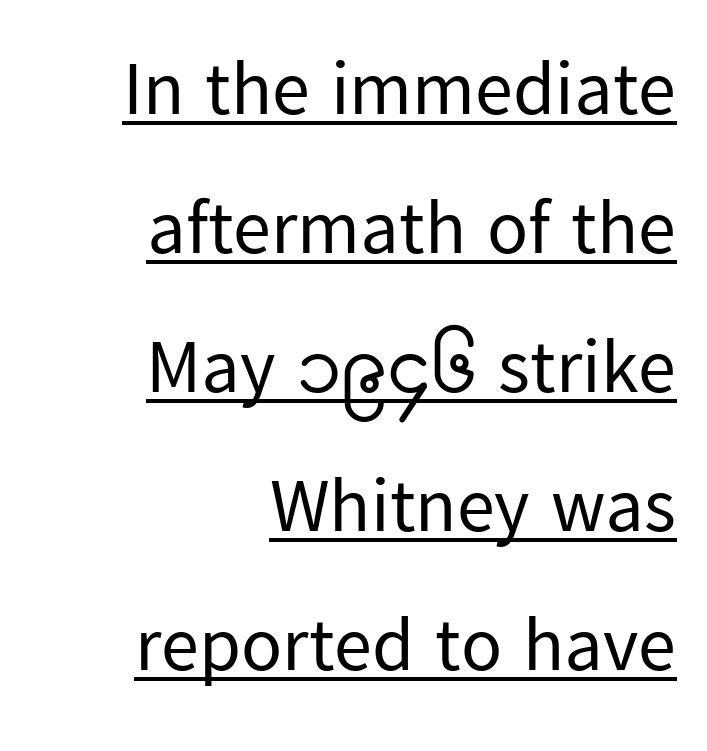
Q: Is the text bold? A: No.
Q: Is the text italic (slanted)? A: No, it is upright.
Q: Is the typeface a serif or a sans-serif typeface? A: Sans-serif.
Q: Is the text underlined? A: Yes.
Q: How is the paragraph aligned? A: Right-aligned.
Q: Is the spacing between letters normal or unusually wide? A: Normal.
Q: Width (condensed, normal, or wide)? A: Normal.
Q: Stroke contrast? A: Low.
Q: x-height? A: Medium.
Q: Monospaced? A: No.
